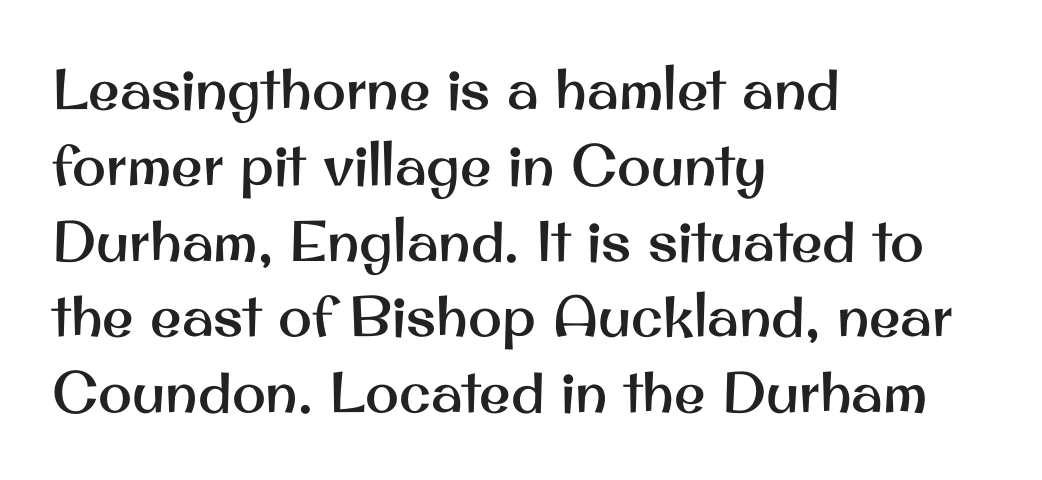
{"serif": "no", "italic": "no", "width": "normal", "stroke_contrast": "medium", "x_height": "small", "monospaced": "no", "underline": "no", "align": "left", "line_spacing": "normal", "line_spacing_ratio": 1.33, "letter_spacing": "normal", "letter_spacing_em": 0.0, "glyph_px": 57}
